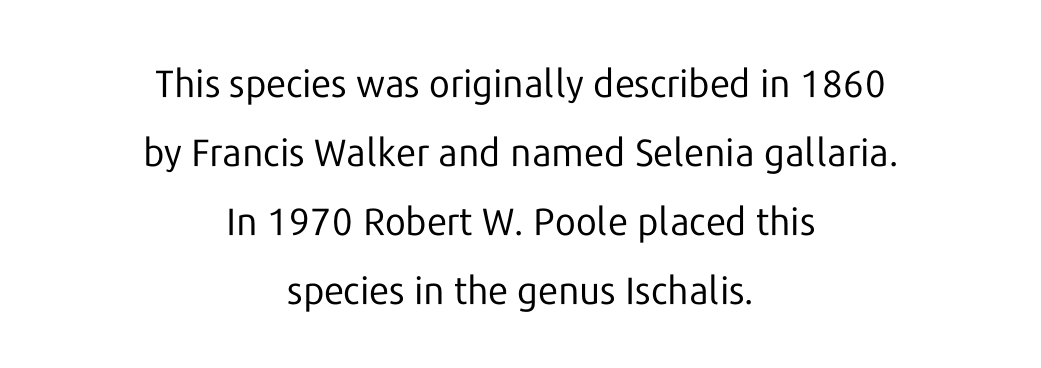
Q: Is the text bold? A: No.
Q: Is the text italic (slanted)? A: No, it is upright.
Q: Is the typeface a serif or a sans-serif typeface? A: Sans-serif.
Q: Is the text underlined? A: No.
Q: How is the paragraph aligned? A: Centered.
Q: Is the spacing between letters normal or unusually wide? A: Normal.
Q: Width (condensed, normal, or wide)? A: Normal.
Q: Stroke contrast? A: Low.
Q: x-height? A: Medium.
Q: Monospaced? A: No.
